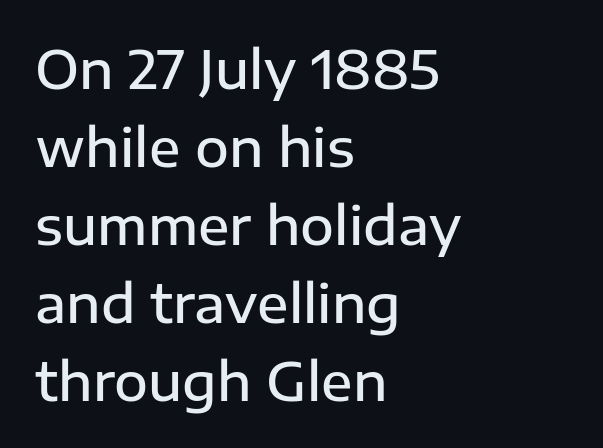
{"serif": "no", "italic": "no", "bold": "semi", "weight": "semibold", "width": "normal", "stroke_contrast": "low", "x_height": "medium", "monospaced": "no", "underline": "no", "align": "left", "line_spacing": "normal", "line_spacing_ratio": 1.5, "letter_spacing": "normal", "letter_spacing_em": 0.0, "glyph_px": 52}
